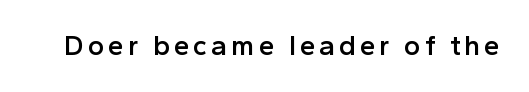
Style check: upright. The face used here is a semibold: visibly heavier than regular, lighter than bold. Nope, no serifs anywhere on these letters. Anything drawn beneath the words? Only blank space. You could not count columns in this text — the font is proportionally spaced.
